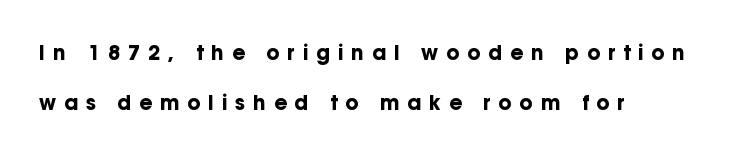
{"italic": "no", "bold": "yes", "underline": "no", "align": "left", "line_spacing": "loose", "line_spacing_ratio": 2.48, "letter_spacing": "wide", "letter_spacing_em": 0.39, "glyph_px": 20}
